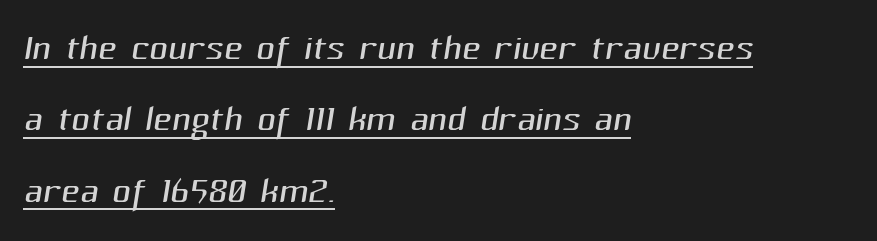
Q: Is the text bold? A: No.
Q: Is the typeface a serif or a sans-serif typeface? A: Sans-serif.
Q: Is the text underlined? A: Yes.
Q: How is the paragraph aligned? A: Left-aligned.
Q: Is the spacing between letters normal or unusually wide? A: Normal.
Q: Is the spacing between lines tight, normal or loose? A: Normal.
Q: Width (condensed, normal, or wide)? A: Normal.
Q: Stroke contrast? A: Medium.
Q: x-height? A: Medium.
Q: Monospaced? A: No.
